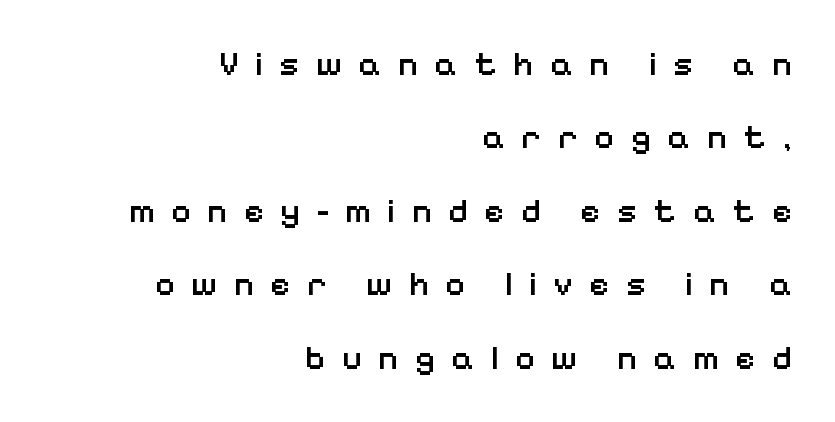
The image shows 34 px semibold sans-serif type, upright; set right-aligned, loose line spacing (2.16x), unusually wide letter spacing (+0.48 em), not underlined; low stroke contrast and a medium x-height.
